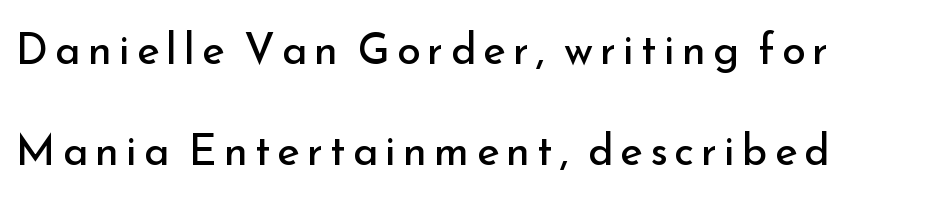
Rendered with straight, roman letterforms. This sample has the flowing, uneven cadence of proportional lettering. What's the leading like? Stretched, with rows far apart. Just letters on the line, the space beneath them empty. Heaviness? Minimal to ordinary, like unemphasized prose. No feet cap the strokes, marking this as sans-serif type.
